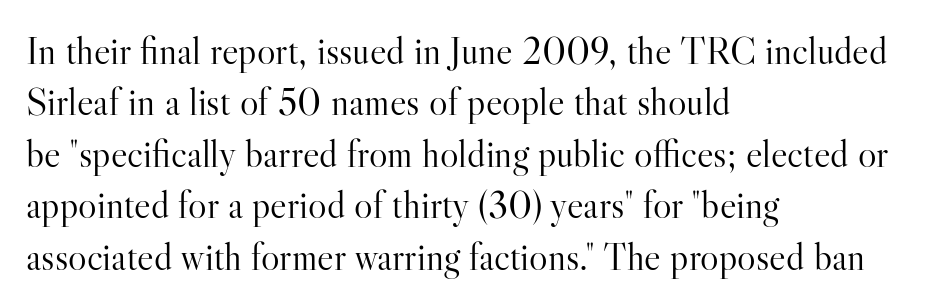
The image shows 39 px light serif type, upright; set left-aligned, normal line spacing (1.32x), normal letter spacing, not underlined; high stroke contrast and a small x-height.
